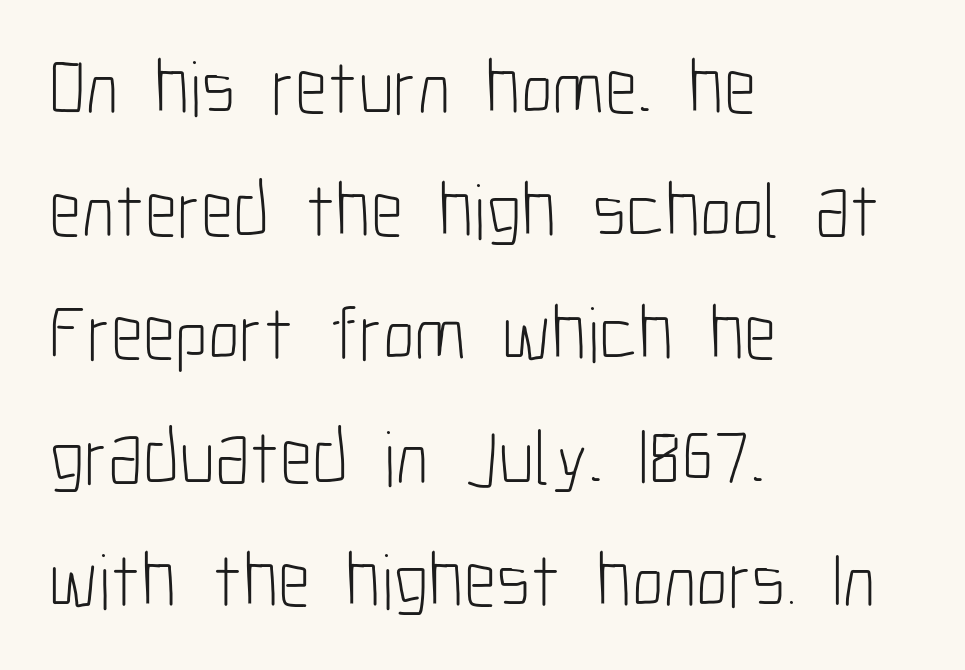
Does the leading feel generous? No, just average. Honestly, the letter spacing is just normal — you wouldn't notice it. The type family on display is of the sans-serif kind. You could not count columns in this text — the font is proportionally spaced. The characters are drawn with everyday or finer stroke widths. The paragraph shown leans on its left margin.
